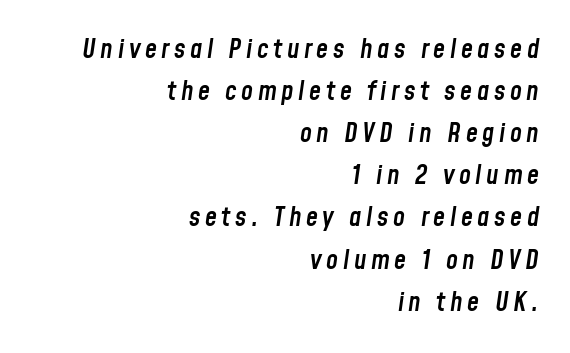
{"italic": "yes", "lean": "right", "slant_degrees": 8, "bold": "semi", "underline": "no", "align": "right", "line_spacing": "normal", "line_spacing_ratio": 1.56, "glyph_px": 27}
